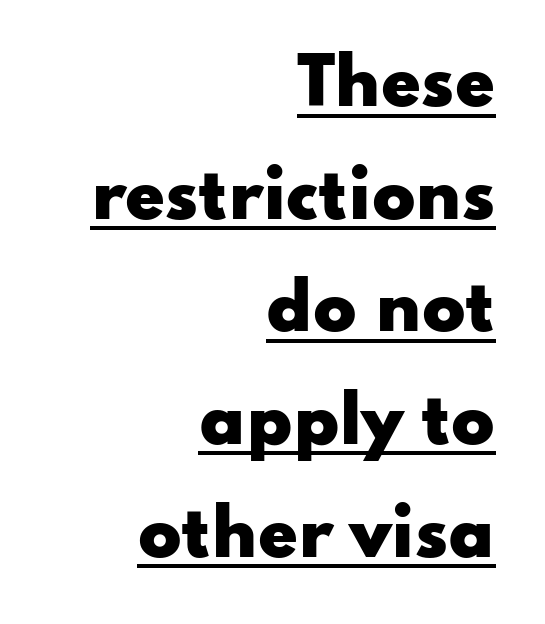
{"serif": "no", "italic": "no", "bold": "yes", "weight": "heavy", "width": "wide", "stroke_contrast": "low", "x_height": "small", "monospaced": "no", "underline": "yes", "align": "right", "line_spacing_ratio": 1.76, "letter_spacing": "normal", "letter_spacing_em": 0.0, "glyph_px": 64}
